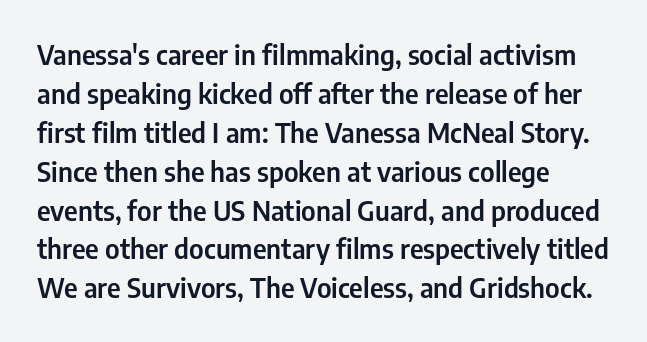
{"italic": "no", "underline": "no", "align": "left", "line_spacing": "normal", "line_spacing_ratio": 1.44, "letter_spacing": "normal", "letter_spacing_em": 0.0, "glyph_px": 27}
